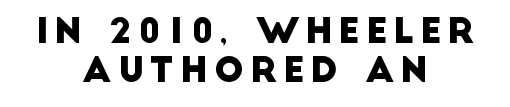
Q: Is the typeface a serif or a sans-serif typeface? A: Sans-serif.
Q: Is the text underlined? A: No.
Q: How is the paragraph aligned? A: Centered.
Q: Is the spacing between lines tight, normal or loose? A: Tight.
Q: Width (condensed, normal, or wide)? A: Normal.
Q: Stroke contrast? A: Low.
Q: x-height? A: Large.
Q: Monospaced? A: No.
